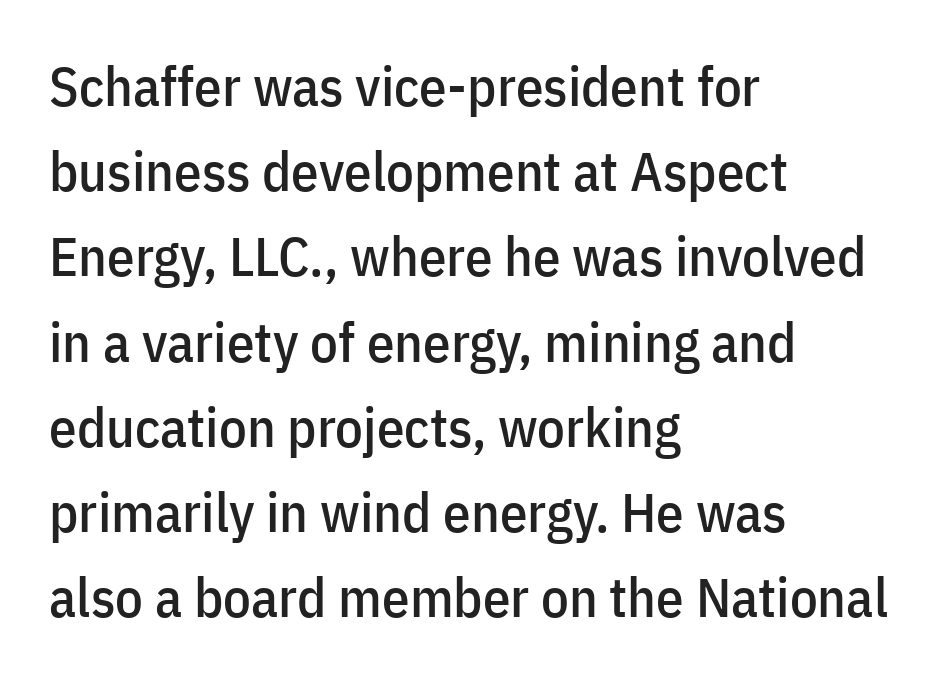
A bare baseline throughout the passage. I'd call this a sans setting — the letters go barefoot. The compositor pushed each line to the left boundary. Ordinary non-slanted type is in use. Each letter keeps its own natural width here, so spacing adapts to shape.
